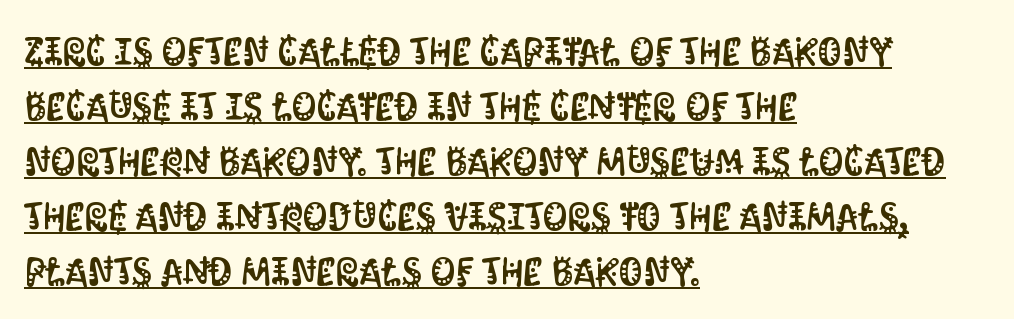
{"serif": "no", "italic": "no", "width": "condensed", "stroke_contrast": "medium", "x_height": "large", "monospaced": "no", "underline": "yes", "align": "left", "line_spacing": "normal", "line_spacing_ratio": 1.41, "letter_spacing": "normal", "letter_spacing_em": 0.0, "glyph_px": 39}
